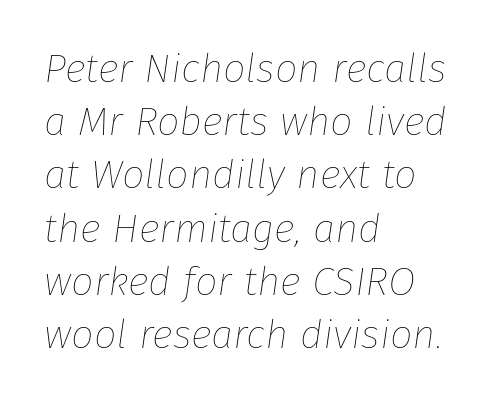
Q: Is the text bold? A: No.
Q: Is the text italic (slanted)? A: Yes, it leans right by about 8 degrees.
Q: Is the text underlined? A: No.
Q: How is the paragraph aligned? A: Left-aligned.
Q: Is the spacing between letters normal or unusually wide? A: Normal.
Q: Is the spacing between lines tight, normal or loose? A: Normal.
Q: Width (condensed, normal, or wide)? A: Normal.
Q: Stroke contrast? A: Low.
Q: x-height? A: Medium.
Q: Monospaced? A: No.
